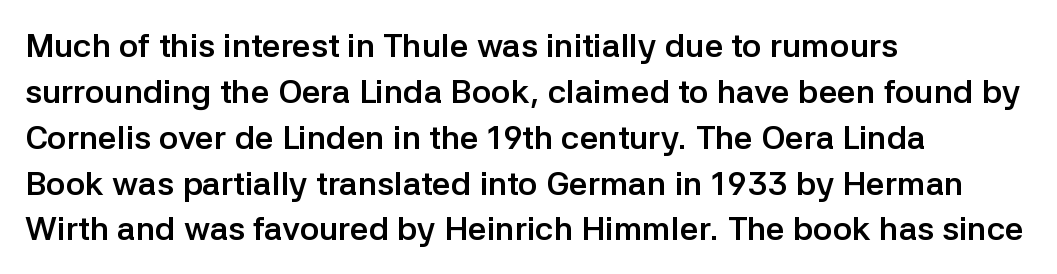
{"serif": "no", "italic": "no", "bold": "yes", "weight": "semibold", "width": "normal", "stroke_contrast": "low", "x_height": "medium", "monospaced": "no", "underline": "no", "align": "left", "line_spacing": "normal", "line_spacing_ratio": 1.39, "letter_spacing": "normal", "letter_spacing_em": 0.0, "glyph_px": 33}
